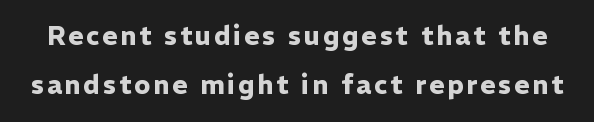
The image shows 26 px bold type, upright; set line spacing 1.89x, not underlined.
